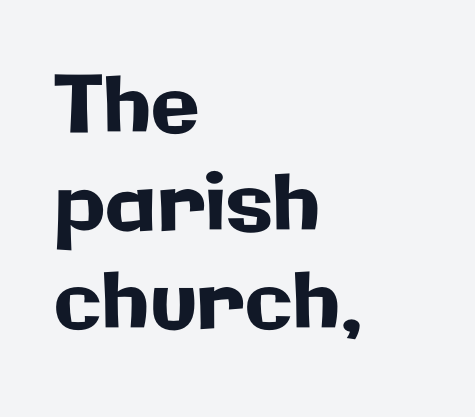
{"serif": "no", "italic": "no", "width": "normal", "stroke_contrast": "low", "x_height": "medium", "monospaced": "no", "underline": "no", "align": "left", "line_spacing_ratio": 1.24, "letter_spacing": "normal", "letter_spacing_em": 0.0, "glyph_px": 79}
